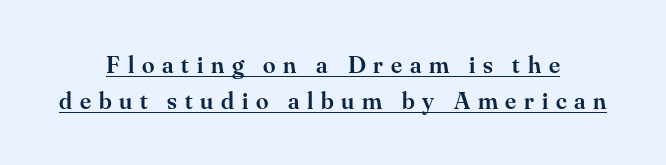
{"italic": "no", "bold": "semi", "underline": "yes", "align": "center", "line_spacing": "normal", "line_spacing_ratio": 1.45, "letter_spacing": "wide", "letter_spacing_em": 0.31, "glyph_px": 25}
